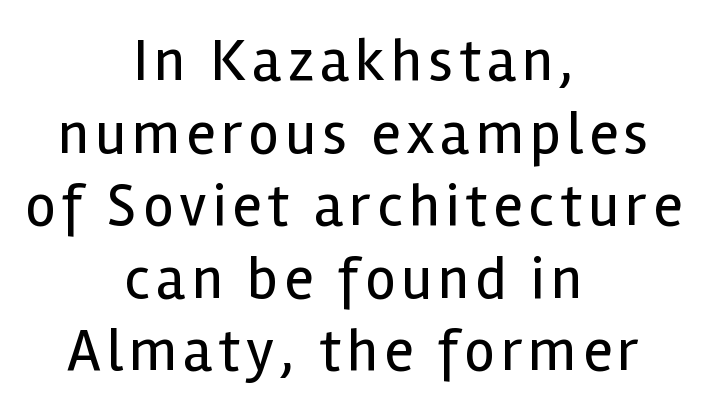
Caption: face not bold, strokes unweighted. Does the lettering tilt? It doesn't — this is upright. Varying glyph widths throughout — classic text-font behaviour. Leftover space on each line is divided equally before and after the words.
